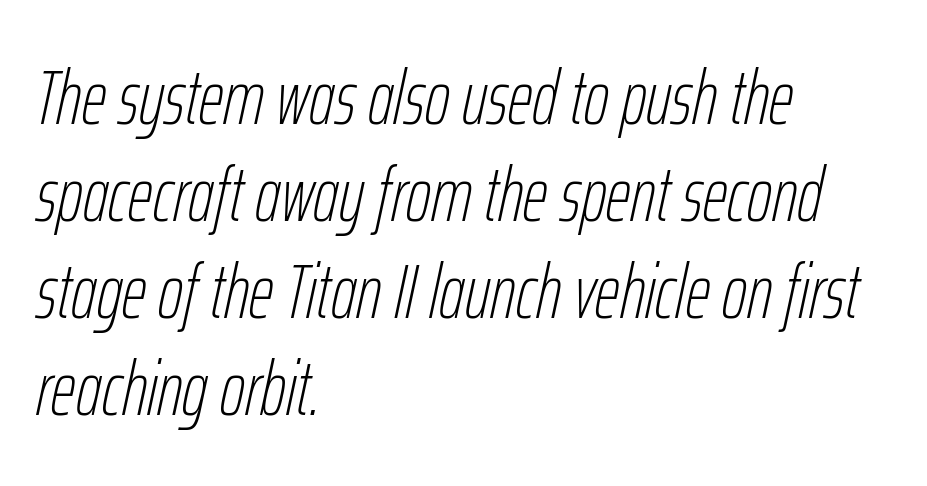
{"italic": "yes", "lean": "right", "slant_degrees": 12, "bold": "no", "weight": "thin", "width": "condensed", "stroke_contrast": "low", "x_height": "medium", "monospaced": "no", "underline": "no", "align": "left", "line_spacing": "normal", "line_spacing_ratio": 1.26, "letter_spacing": "normal", "letter_spacing_em": 0.0, "glyph_px": 77}
